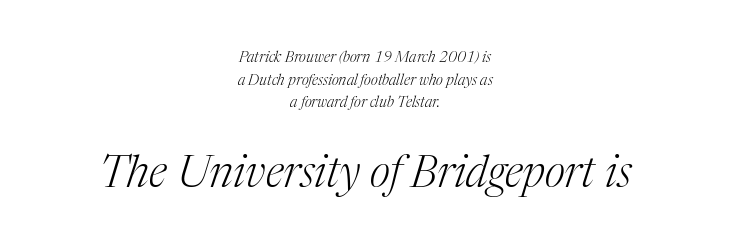
Q: Is the text bold? A: No.
Q: Is the text italic (slanted)? A: Yes, it leans right by about 17 degrees.
Q: Is the typeface a serif or a sans-serif typeface? A: Serif.
Q: Is the text underlined? A: No.
Q: How is the paragraph aligned? A: Centered.
Q: Is the spacing between letters normal or unusually wide? A: Normal.
Q: Is the spacing between lines tight, normal or loose? A: Normal.
Q: Which block of text is set in a larger size, the first (top) or the second (bottom)? A: The second (bottom) one.
Q: Width (condensed, normal, or wide)? A: Normal.
Q: Stroke contrast? A: Medium.
Q: x-height? A: Medium.
Q: Monospaced? A: No.
